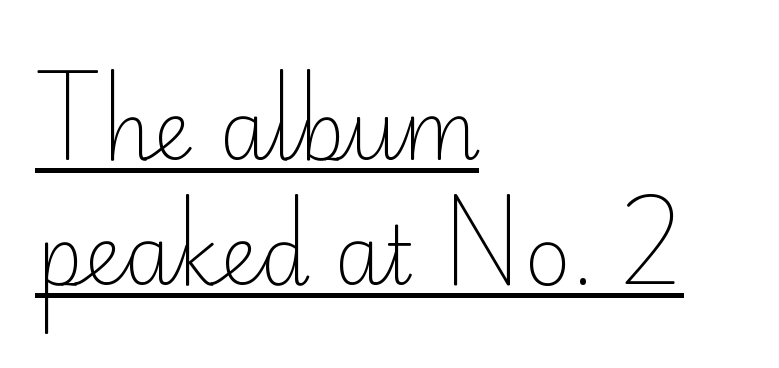
The image shows 80 px light sans-serif type, upright; set left-aligned, normal line spacing (1.56x), normal letter spacing, underlined; low stroke contrast and a small x-height.
